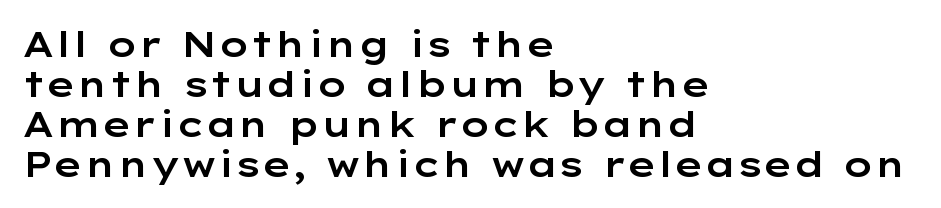
The image shows 35 px wide sans-serif type, upright; set left-aligned, tight line spacing (1.14x), normal letter spacing, not underlined; low stroke contrast and a medium x-height.
